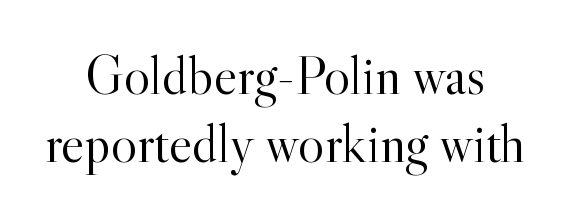
The image shows 55 px light serif type, upright; set centered, line spacing 1.24x, normal letter spacing, not underlined; a small x-height.
